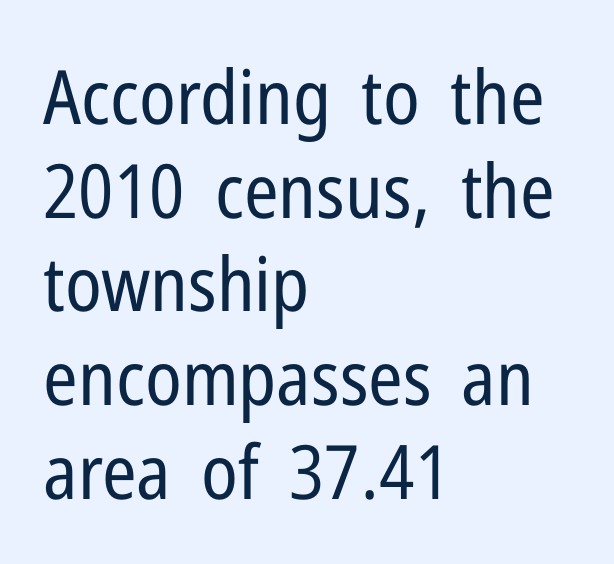
{"serif": "no", "italic": "no", "bold": "no", "weight": "regular", "width": "condensed", "stroke_contrast": "low", "x_height": "medium", "monospaced": "no", "underline": "no", "align": "left", "line_spacing": "normal", "line_spacing_ratio": 1.25, "letter_spacing": "normal", "letter_spacing_em": 0.0, "glyph_px": 75}
